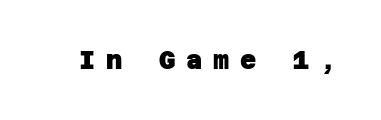
The image shows 25 px bold type; set unusually wide letter spacing (+0.42 em), not underlined.
